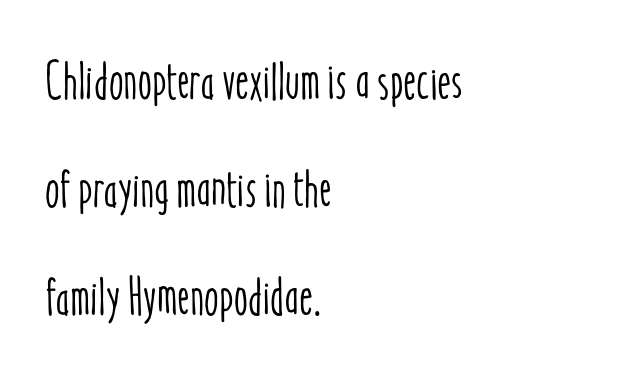
Q: Is the text italic (slanted)? A: No, it is upright.
Q: Is the text underlined? A: No.
Q: How is the paragraph aligned? A: Left-aligned.
Q: Is the spacing between letters normal or unusually wide? A: Normal.
Q: Is the spacing between lines tight, normal or loose? A: Loose.
Q: Width (condensed, normal, or wide)? A: Condensed.
Q: Stroke contrast? A: Low.
Q: x-height? A: Medium.
Q: Monospaced? A: No.
